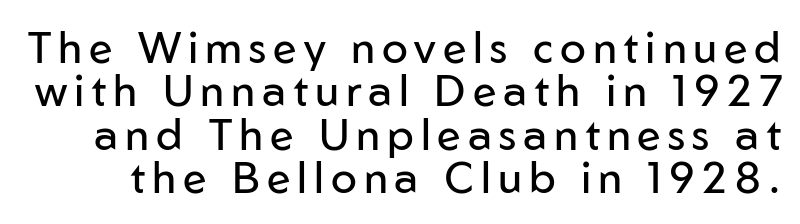
Q: Is the text bold? A: No.
Q: Is the text italic (slanted)? A: No, it is upright.
Q: Is the typeface a serif or a sans-serif typeface? A: Sans-serif.
Q: Is the text underlined? A: No.
Q: Is the spacing between lines tight, normal or loose? A: Tight.
Q: Width (condensed, normal, or wide)? A: Normal.
Q: Stroke contrast? A: Low.
Q: x-height? A: Medium.
Q: Monospaced? A: No.
